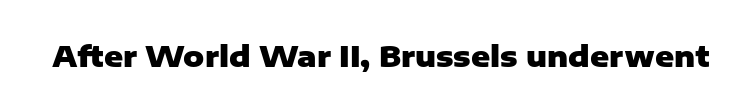
Q: Is the text bold? A: Yes.
Q: Is the text italic (slanted)? A: No, it is upright.
Q: Is the typeface a serif or a sans-serif typeface? A: Sans-serif.
Q: Is the text underlined? A: No.
Q: Is the spacing between letters normal or unusually wide? A: Normal.
Q: Width (condensed, normal, or wide)? A: Normal.
Q: Stroke contrast? A: Low.
Q: x-height? A: Medium.
Q: Monospaced? A: No.
